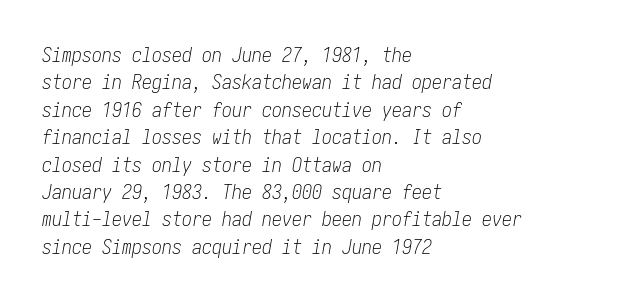
Q: Is the text bold? A: No.
Q: Is the text italic (slanted)? A: Yes, it leans right by about 10 degrees.
Q: Is the text underlined? A: No.
Q: How is the paragraph aligned? A: Left-aligned.
Q: Is the spacing between letters normal or unusually wide? A: Normal.
Q: Is the spacing between lines tight, normal or loose? A: Normal.
